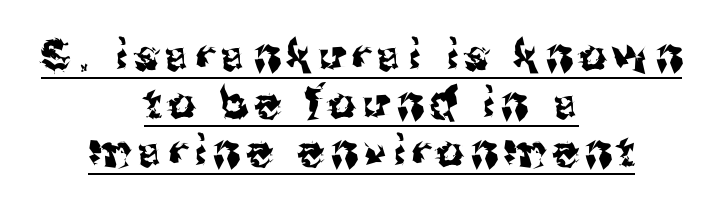
The image shows 43 px sans-serif type, upright; set centered, tight line spacing (1.12x), underlined; medium stroke contrast and a medium x-height.
